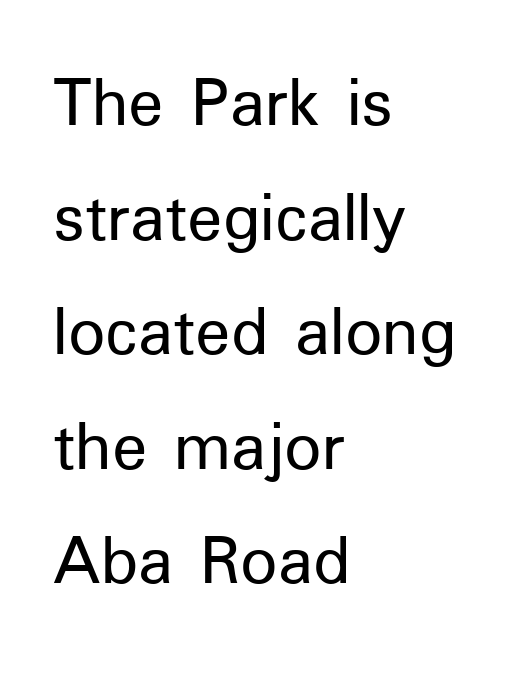
No word sits above an underline. Is this a sans? Yes — the strokes have no serifs. The axis of the letterforms is exactly vertical. Ink coverage per letter is moderate at most. These lines are rendered in a variable-pitch font. The type is set solid horizontally, with unmodified tracking.
